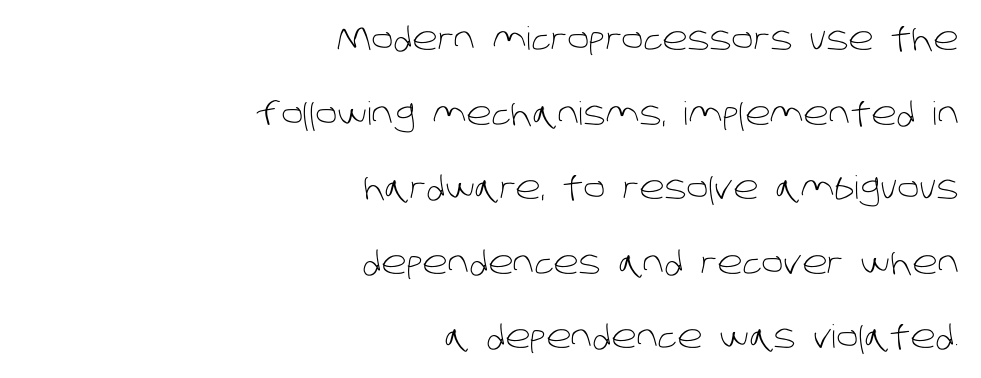
Q: Is the text bold? A: No.
Q: Is the typeface a serif or a sans-serif typeface? A: Sans-serif.
Q: Is the text underlined? A: No.
Q: How is the paragraph aligned? A: Right-aligned.
Q: Is the spacing between letters normal or unusually wide? A: Normal.
Q: Is the spacing between lines tight, normal or loose? A: Loose.
Q: Width (condensed, normal, or wide)? A: Normal.
Q: Stroke contrast? A: Low.
Q: x-height? A: Large.
Q: Monospaced? A: No.
